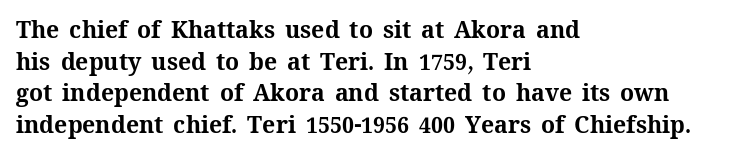
Q: Is the text bold? A: Yes.
Q: Is the text italic (slanted)? A: No, it is upright.
Q: Is the text underlined? A: No.
Q: How is the paragraph aligned? A: Left-aligned.
Q: Is the spacing between letters normal or unusually wide? A: Normal.
Q: Is the spacing between lines tight, normal or loose? A: Normal.
